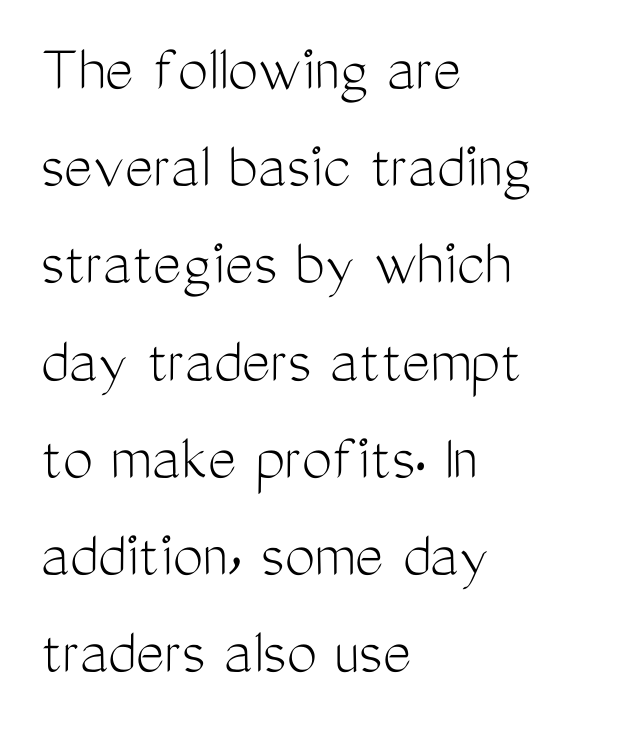
{"serif": "no", "italic": "no", "bold": "no", "weight": "light", "width": "condensed", "stroke_contrast": "medium", "x_height": "medium", "monospaced": "no", "underline": "no", "align": "left", "line_spacing": "normal", "line_spacing_ratio": 1.43, "letter_spacing": "normal", "letter_spacing_em": 0.0, "glyph_px": 68}
